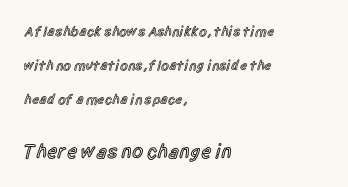
{"bold": "semi", "underline": "no", "align": "left", "line_spacing": "loose", "line_spacing_ratio": 2.44, "letter_spacing": "normal", "letter_spacing_em": 0.0, "larger_block": "second", "size_ratio": 1.43, "glyph_px": 20}
